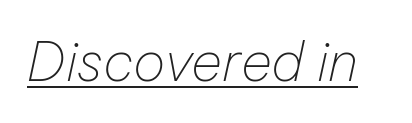
{"italic": "yes", "lean": "right", "slant_degrees": 12, "bold": "no", "weight": "thin", "width": "normal", "stroke_contrast": "low", "x_height": "medium", "monospaced": "no", "underline": "yes", "letter_spacing": "normal", "letter_spacing_em": 0.0, "glyph_px": 54}
